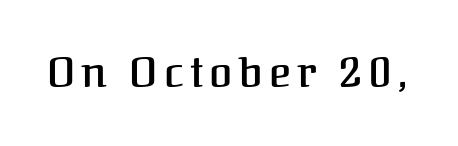
{"serif": "yes", "italic": "no", "bold": "semi", "weight": "semibold", "width": "normal", "stroke_contrast": "medium", "x_height": "medium", "monospaced": "no", "underline": "no", "glyph_px": 42}
